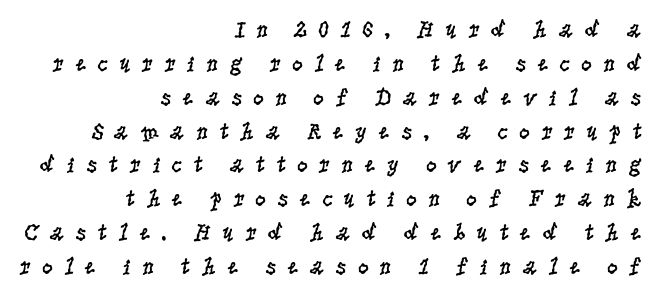
A normal amount of white space separates one row of letters from the next. Look at the tracking — it's clearly loosened, letters drifting apart. No chunkiness to these letters — they're not bold.
